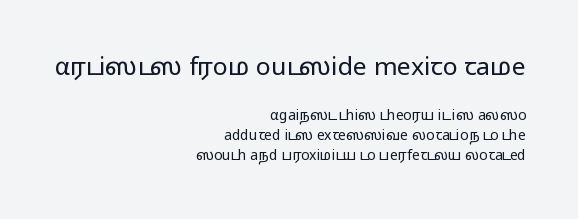
{"italic": "no", "bold": "no", "underline": "no", "align": "right", "line_spacing": "normal", "line_spacing_ratio": 1.42, "letter_spacing": "normal", "letter_spacing_em": 0.0, "larger_block": "first", "size_ratio": 1.79, "glyph_px": 25}
